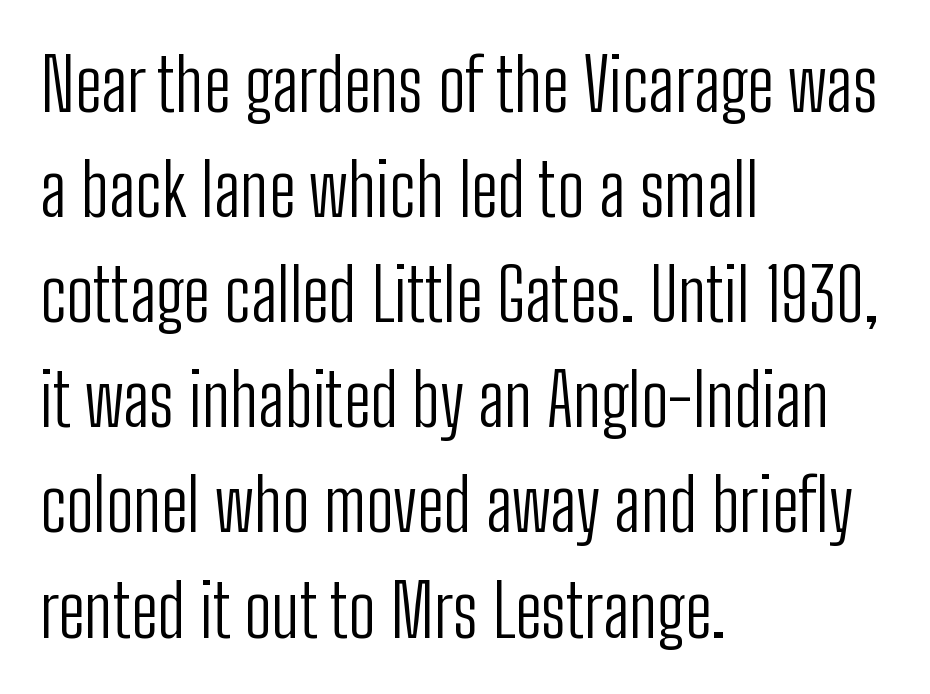
{"serif": "no", "italic": "no", "bold": "no", "weight": "light", "width": "condensed", "stroke_contrast": "low", "x_height": "medium", "monospaced": "no", "underline": "no", "align": "left", "line_spacing": "normal", "line_spacing_ratio": 1.44, "letter_spacing": "normal", "letter_spacing_em": 0.0, "glyph_px": 73}
